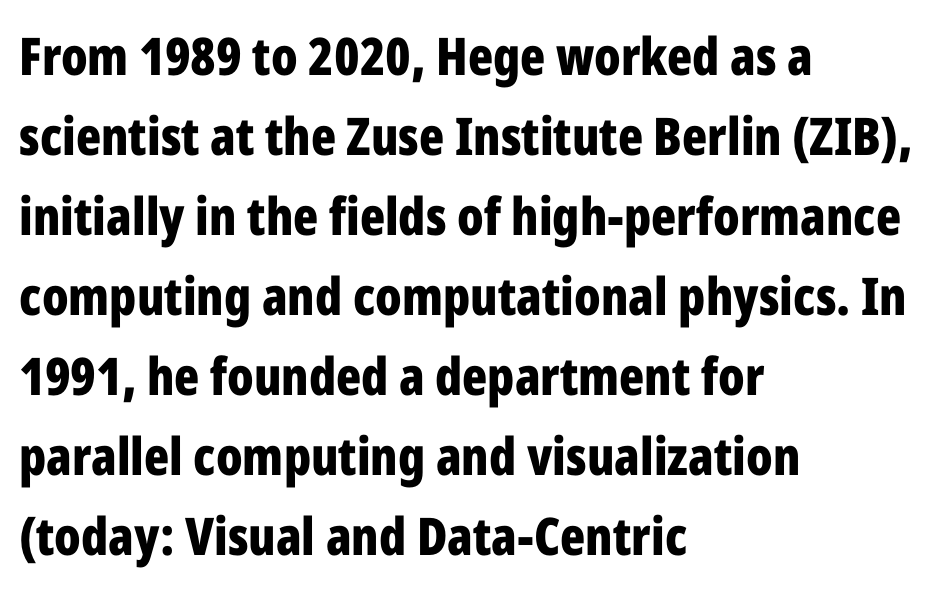
The image shows 52 px bold, condensed sans-serif type, upright; set left-aligned, normal line spacing (1.54x), normal letter spacing, not underlined; low stroke contrast and a medium x-height.
